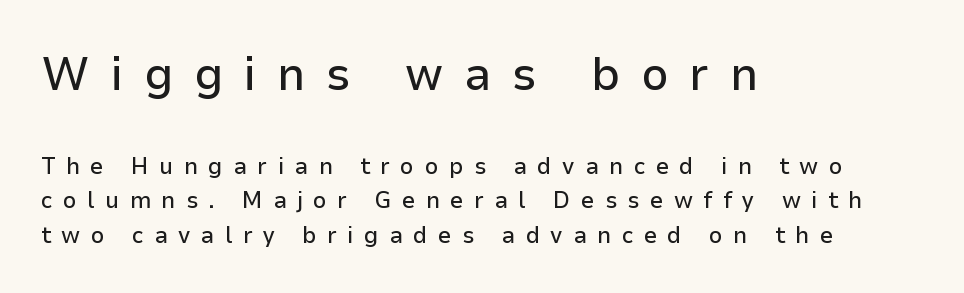
{"serif": "no", "italic": "no", "width": "normal", "stroke_contrast": "low", "x_height": "medium", "monospaced": "no", "underline": "no", "align": "left", "line_spacing": "normal", "line_spacing_ratio": 1.44, "letter_spacing": "wide", "letter_spacing_em": 0.43, "larger_block": "first", "size_ratio": 2.0, "glyph_px": 48}
